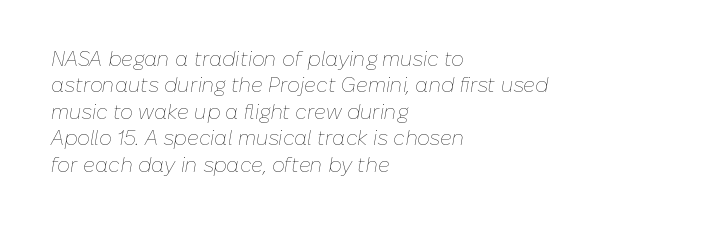
{"italic": "yes", "lean": "right", "slant_degrees": 10, "bold": "no", "underline": "no", "align": "left", "line_spacing": "normal", "line_spacing_ratio": 1.32, "letter_spacing": "normal", "letter_spacing_em": 0.0, "glyph_px": 20}
